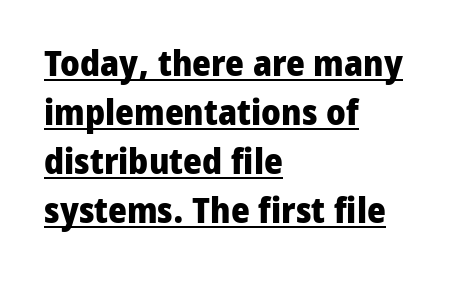
Q: Is the text bold? A: Yes.
Q: Is the text italic (slanted)? A: No, it is upright.
Q: Is the typeface a serif or a sans-serif typeface? A: Sans-serif.
Q: Is the text underlined? A: Yes.
Q: How is the paragraph aligned? A: Left-aligned.
Q: Is the spacing between letters normal or unusually wide? A: Normal.
Q: Is the spacing between lines tight, normal or loose? A: Normal.
Q: Width (condensed, normal, or wide)? A: Normal.
Q: Stroke contrast? A: Low.
Q: x-height? A: Medium.
Q: Monospaced? A: No.
